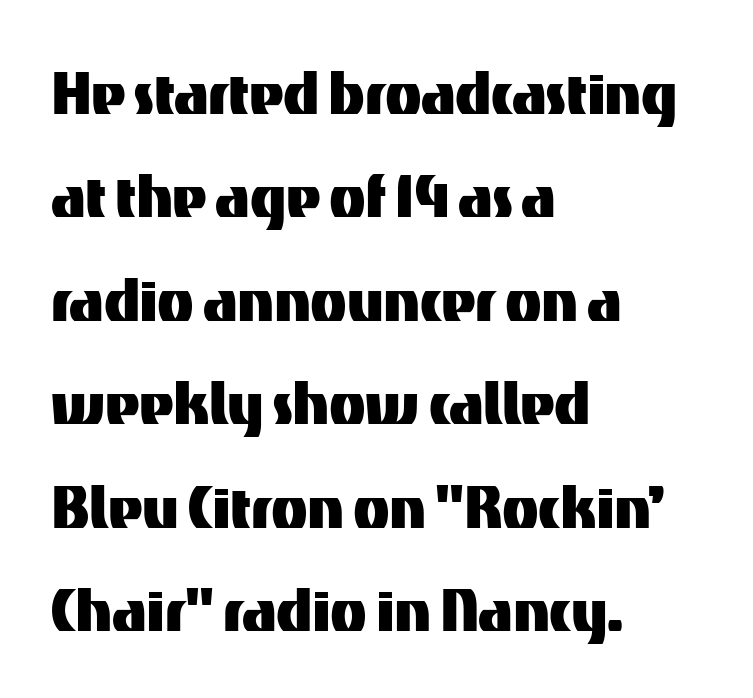
{"serif": "no", "italic": "no", "width": "normal", "stroke_contrast": "medium", "x_height": "medium", "monospaced": "no", "underline": "no", "align": "left", "line_spacing": "normal", "line_spacing_ratio": 1.38, "letter_spacing": "normal", "letter_spacing_em": 0.0, "glyph_px": 75}
